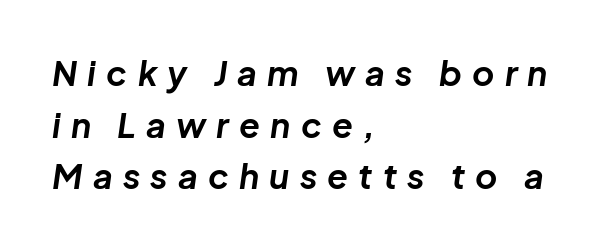
{"italic": "yes", "lean": "right", "slant_degrees": 8, "bold": "yes", "weight": "bold", "width": "normal", "stroke_contrast": "low", "x_height": "medium", "monospaced": "no", "underline": "no", "align": "left", "line_spacing": "normal", "line_spacing_ratio": 1.52, "letter_spacing": "wide", "letter_spacing_em": 0.3, "glyph_px": 34}
